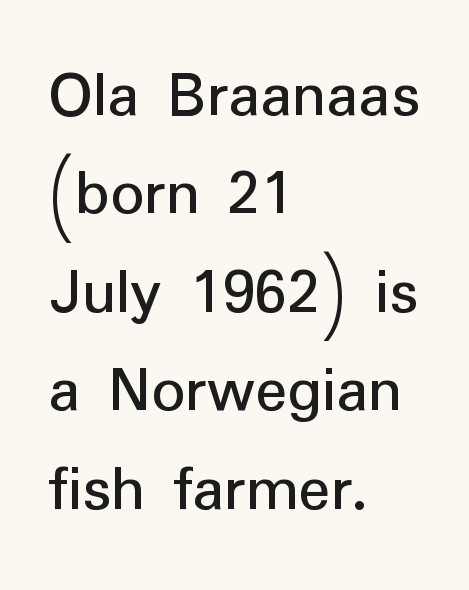
Q: Is the text italic (slanted)? A: No, it is upright.
Q: Is the typeface a serif or a sans-serif typeface? A: Sans-serif.
Q: Is the text underlined? A: No.
Q: How is the paragraph aligned? A: Left-aligned.
Q: Is the spacing between letters normal or unusually wide? A: Normal.
Q: Is the spacing between lines tight, normal or loose? A: Normal.
Q: Width (condensed, normal, or wide)? A: Normal.
Q: Stroke contrast? A: Low.
Q: x-height? A: Medium.
Q: Monospaced? A: No.
